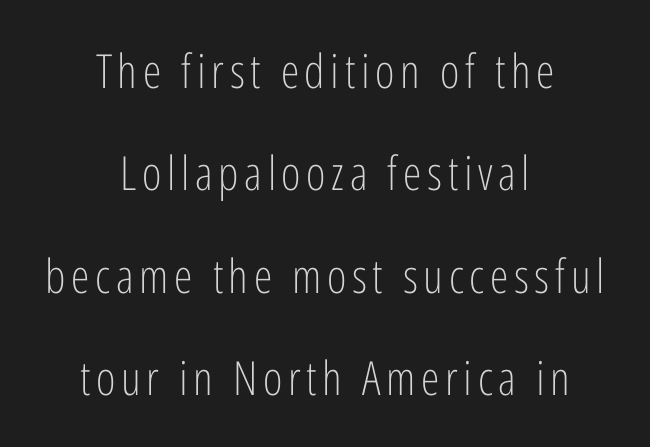
Q: Is the text bold? A: No.
Q: Is the text italic (slanted)? A: No, it is upright.
Q: Is the typeface a serif or a sans-serif typeface? A: Sans-serif.
Q: Is the text underlined? A: No.
Q: How is the paragraph aligned? A: Centered.
Q: Is the spacing between lines tight, normal or loose? A: Loose.
Q: Width (condensed, normal, or wide)? A: Condensed.
Q: Stroke contrast? A: Low.
Q: x-height? A: Medium.
Q: Monospaced? A: No.
